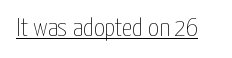
Q: Is the text bold? A: No.
Q: Is the text italic (slanted)? A: No, it is upright.
Q: Is the text underlined? A: Yes.
Q: Is the spacing between letters normal or unusually wide? A: Normal.
